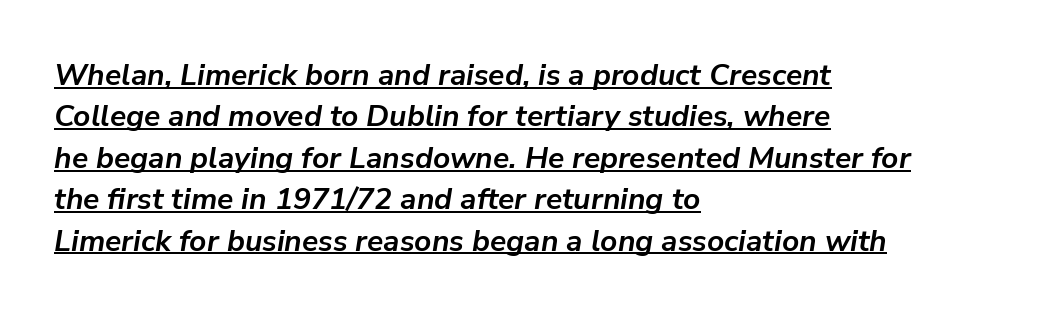
Q: Is the text bold? A: Yes.
Q: Is the text italic (slanted)? A: Yes, it leans right by about 9 degrees.
Q: Is the text underlined? A: Yes.
Q: How is the paragraph aligned? A: Left-aligned.
Q: Is the spacing between letters normal or unusually wide? A: Normal.
Q: Is the spacing between lines tight, normal or loose? A: Normal.
Q: Width (condensed, normal, or wide)? A: Normal.
Q: Stroke contrast? A: Low.
Q: x-height? A: Medium.
Q: Monospaced? A: No.
